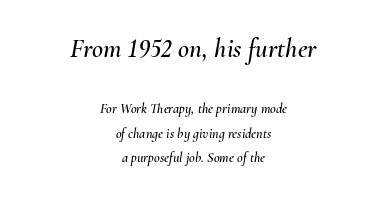
The image shows 27 px text type, italic (leaning right); set centered, line spacing 1.73x, normal letter spacing, not underlined; the first (top) block is 1.93x larger.
